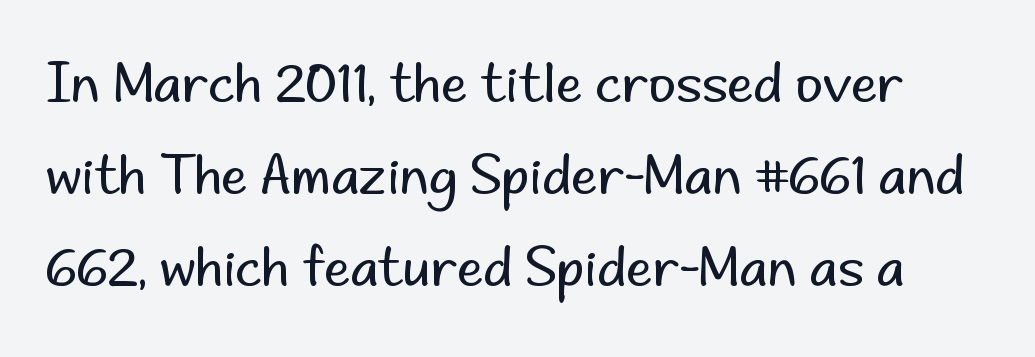
{"serif": "no", "italic": "no", "bold": "no", "weight": "regular", "width": "normal", "stroke_contrast": "low", "x_height": "small", "monospaced": "no", "underline": "no", "line_spacing_ratio": 1.74, "letter_spacing": "normal", "letter_spacing_em": 0.0, "glyph_px": 53}
